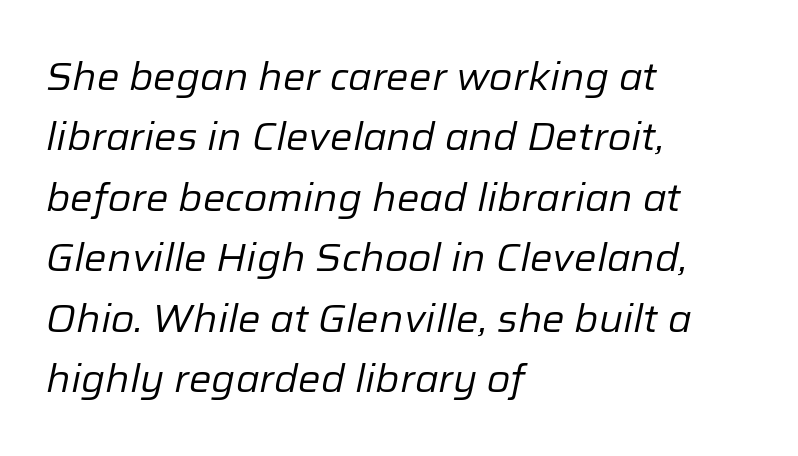
Quick note: italic. Here the glyphs are tracked normally, forming tight word shapes. These lines are rendered in a variable-pitch font. One glance says typical: line gaps are just what's usual. Each line starts at the same left margin while the right side varies. Each stroke keeps to a modest, everyday thickness or less.
